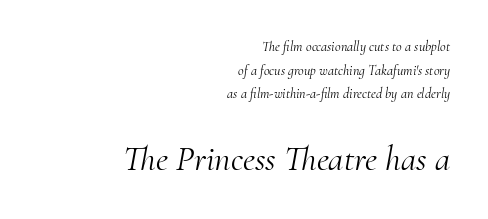
Visually, the bottom section dominates because its glyphs are scaled up. The horizontal fit of the characters is conventional and even. The specimen reads as italic at a glance. The rendering uses natural spacing where letterforms have individual widths. These lines sit exactly where default settings would place them. A quiet, ordinary-to-light weight characterises the typeface.
